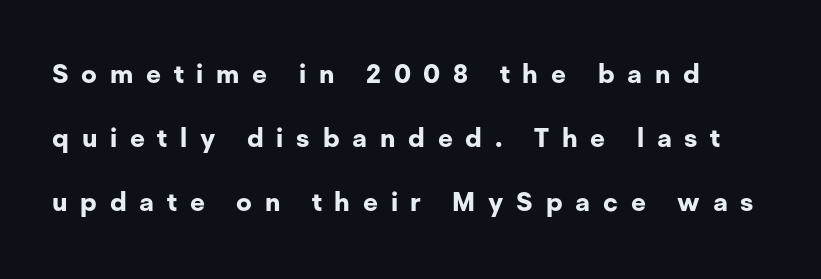
{"italic": "no", "bold": "yes", "underline": "no", "line_spacing": "loose", "line_spacing_ratio": 2.47, "letter_spacing": "wide", "letter_spacing_em": 0.49, "glyph_px": 26}
